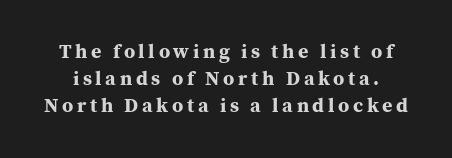
Underline: absent. Ordinary non-slanted type is in use. Line spacing here is normal. The strokes are fattened all the way to bold.
